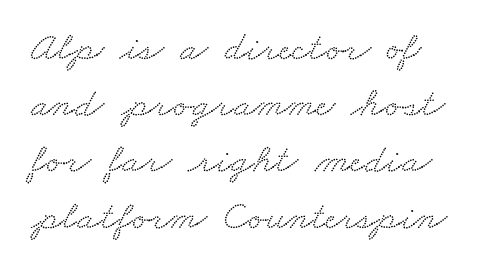
The image shows 41 px wide serif type; set normal line spacing (1.37x), normal letter spacing, not underlined; low stroke contrast and a small x-height.
